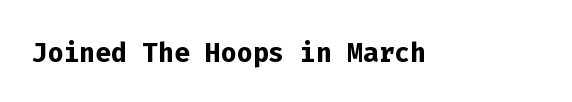
Q: Is the text bold? A: Yes.
Q: Is the text italic (slanted)? A: No, it is upright.
Q: Is the typeface a serif or a sans-serif typeface? A: Sans-serif.
Q: Is the text underlined? A: No.
Q: Is the spacing between letters normal or unusually wide? A: Normal.
Q: Width (condensed, normal, or wide)? A: Normal.
Q: Stroke contrast? A: Low.
Q: x-height? A: Medium.
Q: Monospaced? A: Yes.
